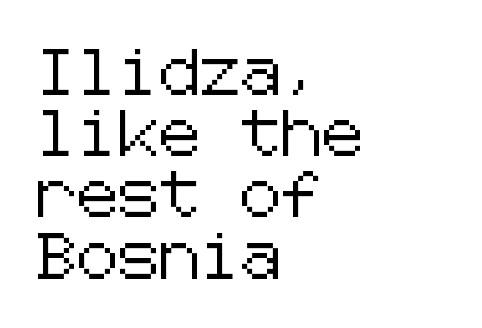
{"serif": "no", "italic": "no", "width": "normal", "stroke_contrast": "low", "x_height": "medium", "underline": "no", "align": "left", "line_spacing": "normal", "line_spacing_ratio": 1.33, "letter_spacing": "normal", "letter_spacing_em": 0.0, "glyph_px": 46}
